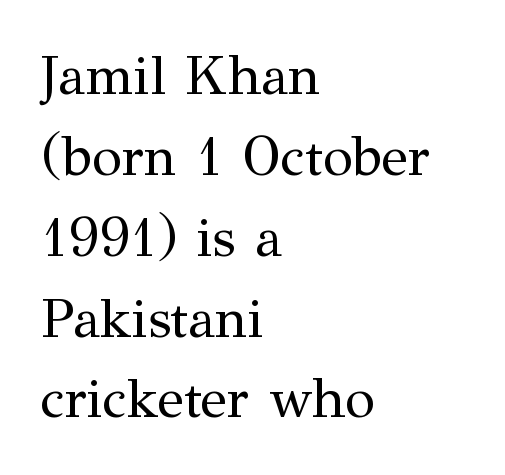
The image shows 55 px regular-weight serif type, upright; set left-aligned, normal line spacing (1.47x), normal letter spacing, not underlined; medium stroke contrast and a medium x-height.
